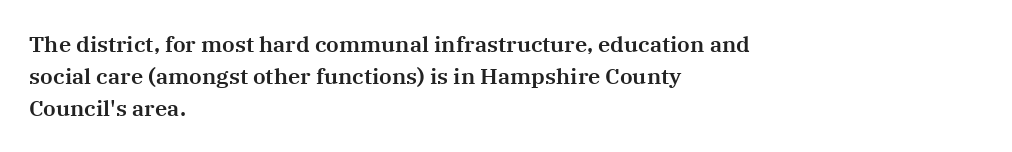
Left-aligned paragraph, ragged on the right. Rendered with straight, roman letterforms. Successive baselines arrive at the customary interval. Descenders are the only things crossing below the line. Is the letter spacing exaggerated? No — it looks like the ordinary default.
